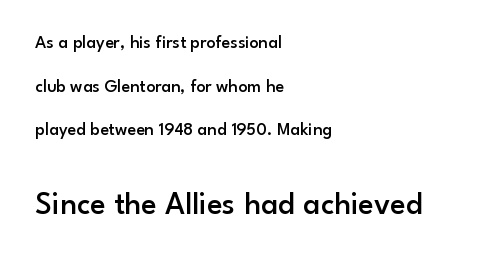
The image shows 32 px semibold sans-serif type, upright; set left-aligned, loose line spacing (2.42x), normal letter spacing, not underlined; the second (bottom) block is 1.78x larger; low stroke contrast and a small x-height.
